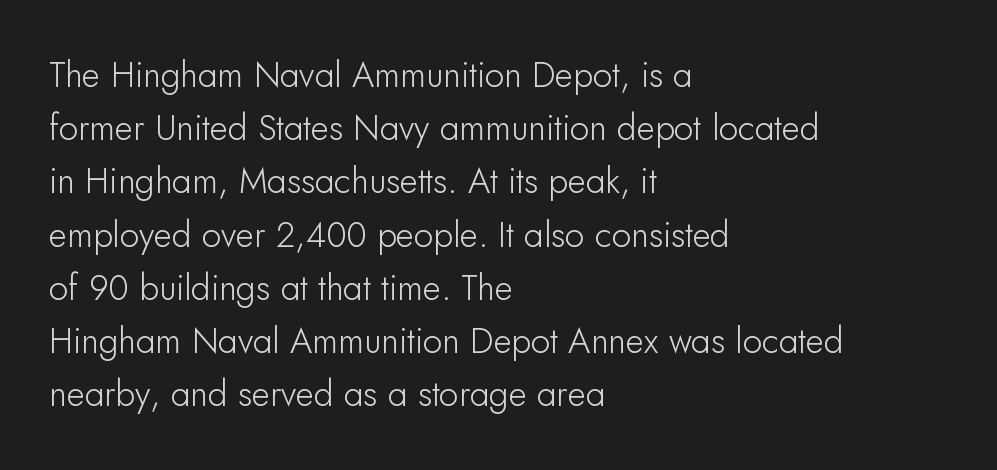
Q: Is the text italic (slanted)? A: No, it is upright.
Q: Is the typeface a serif or a sans-serif typeface? A: Sans-serif.
Q: Is the text underlined? A: No.
Q: How is the paragraph aligned? A: Left-aligned.
Q: Is the spacing between letters normal or unusually wide? A: Normal.
Q: Is the spacing between lines tight, normal or loose? A: Normal.
Q: Width (condensed, normal, or wide)? A: Normal.
Q: Stroke contrast? A: Low.
Q: x-height? A: Small.
Q: Monospaced? A: No.
